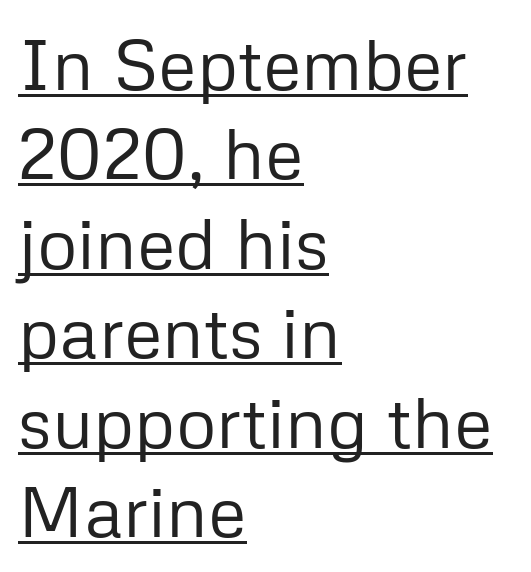
The image shows 71 px regular-weight sans-serif type, upright; set left-aligned, normal line spacing (1.26x), normal letter spacing, underlined; low stroke contrast and a medium x-height.
